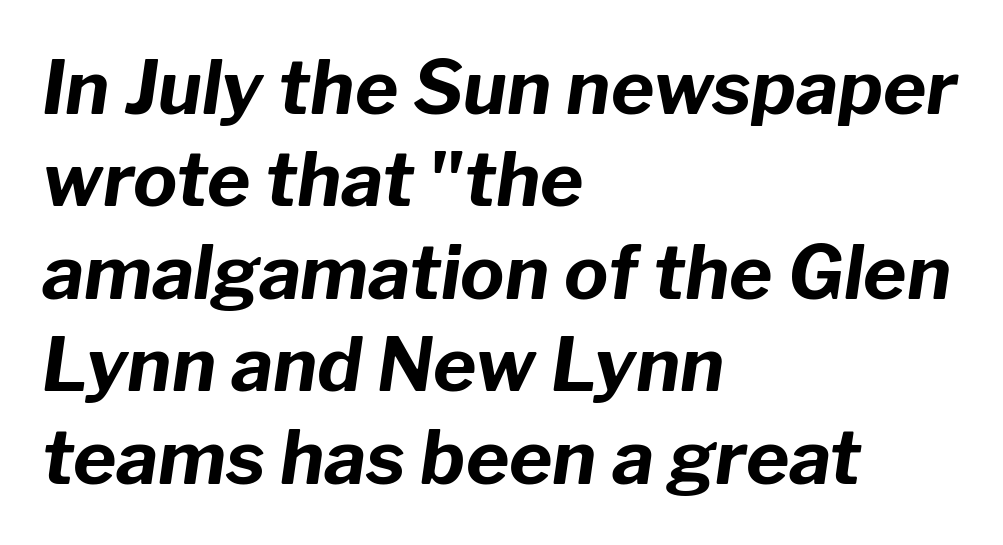
The image shows 74 px bold type, italic (leaning right); set left-aligned, normal line spacing (1.25x), normal letter spacing, not underlined; low stroke contrast and a medium x-height.
